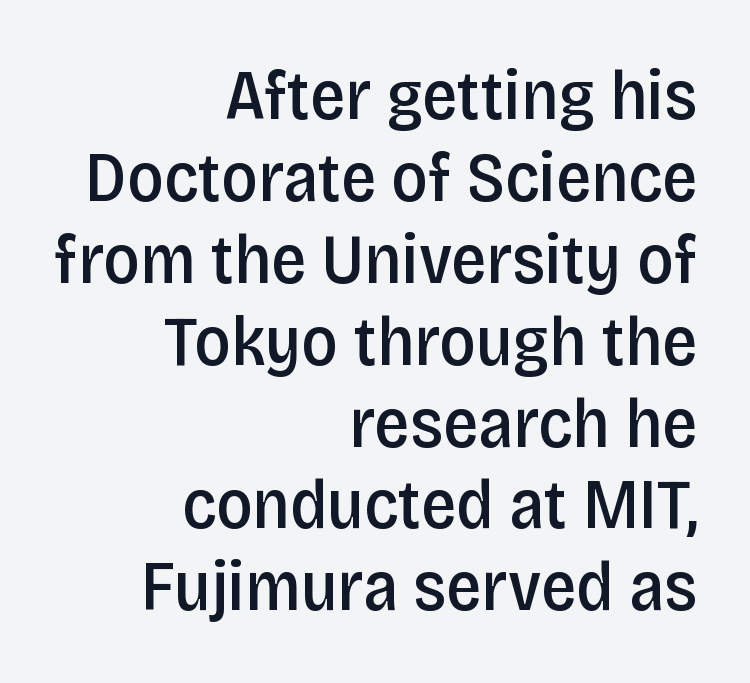
The image shows 70 px semibold, condensed sans-serif type, upright; set right-aligned, line spacing 1.17x, normal letter spacing, not underlined; low stroke contrast and a large x-height.
